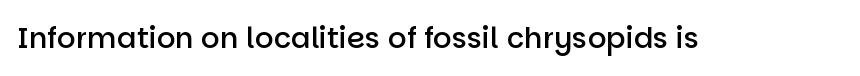
The image shows 29 px semibold sans-serif type, upright; set normal letter spacing, not underlined; low stroke contrast and a large x-height.
